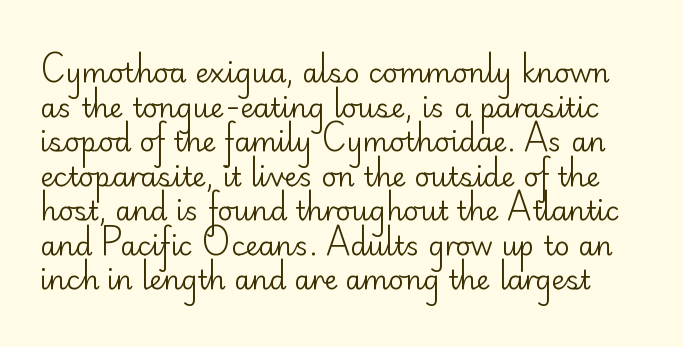
{"italic": "no", "bold": "no", "underline": "no", "line_spacing": "normal", "line_spacing_ratio": 1.28, "letter_spacing": "normal", "letter_spacing_em": 0.0, "glyph_px": 27}
